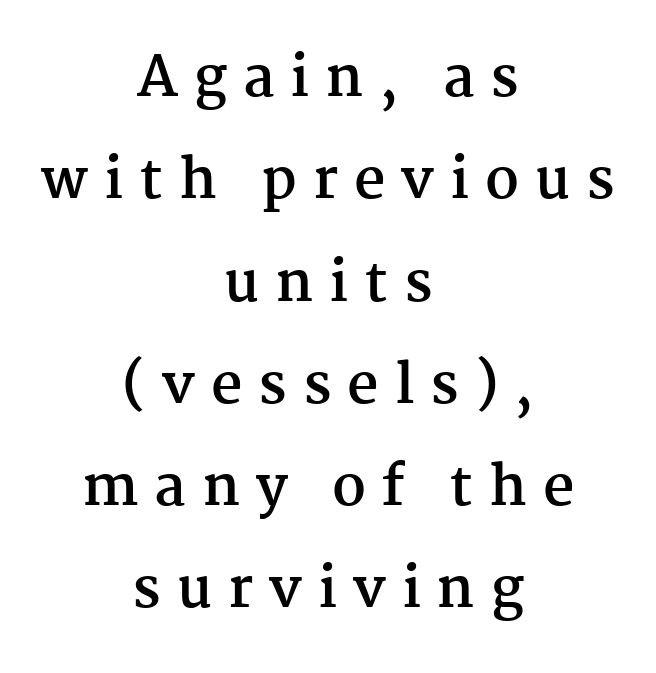
{"serif": "yes", "italic": "no", "bold": "yes", "weight": "semibold", "width": "normal", "stroke_contrast": "medium", "x_height": "medium", "monospaced": "no", "underline": "no", "align": "center", "line_spacing_ratio": 1.86, "letter_spacing": "wide", "letter_spacing_em": 0.29, "glyph_px": 55}
